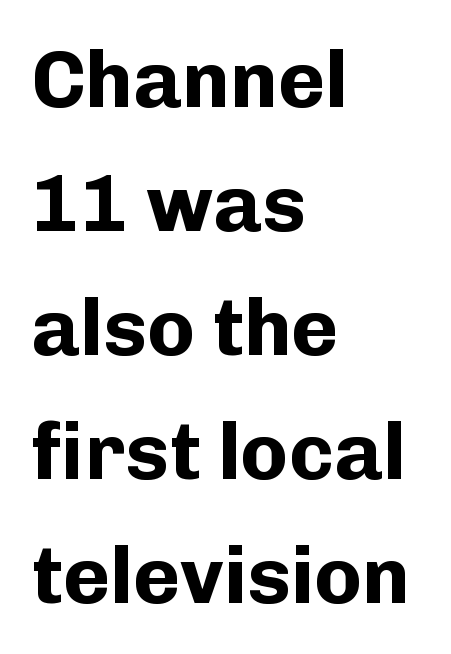
Q: Is the text bold? A: Yes.
Q: Is the text italic (slanted)? A: No, it is upright.
Q: Is the typeface a serif or a sans-serif typeface? A: Sans-serif.
Q: Is the text underlined? A: No.
Q: How is the paragraph aligned? A: Left-aligned.
Q: Is the spacing between letters normal or unusually wide? A: Normal.
Q: Is the spacing between lines tight, normal or loose? A: Normal.
Q: Width (condensed, normal, or wide)? A: Normal.
Q: Stroke contrast? A: Low.
Q: x-height? A: Medium.
Q: Monospaced? A: No.
